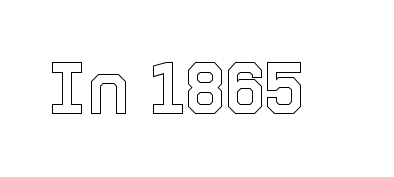
{"italic": "no", "width": "normal", "x_height": "medium", "monospaced": "no", "underline": "no", "letter_spacing": "normal", "letter_spacing_em": 0.0, "glyph_px": 73}
